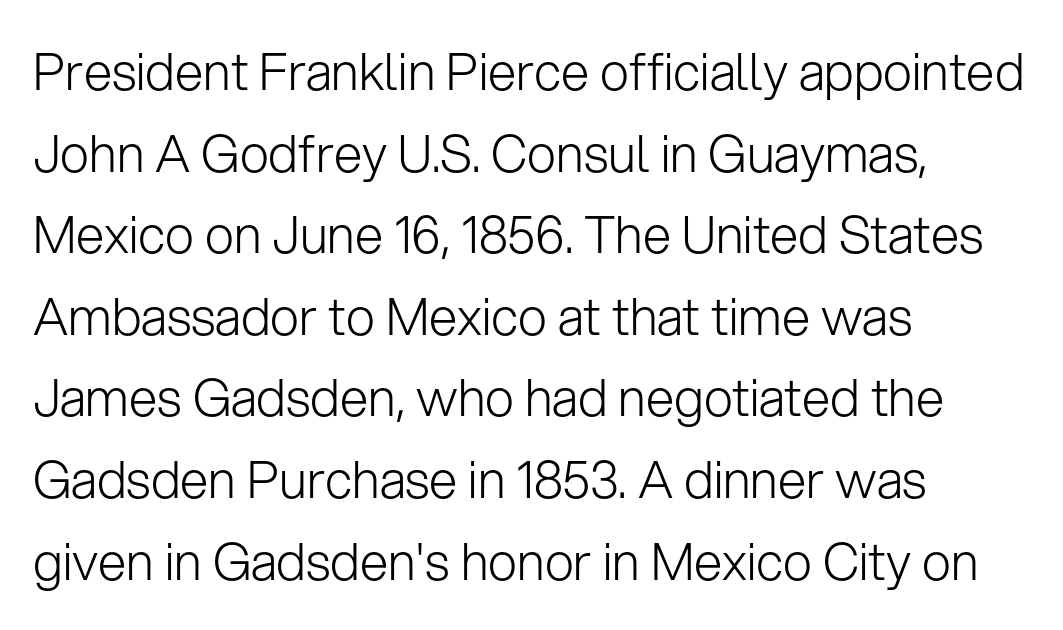
You could not count columns in this text — the font is proportionally spaced. Honestly, the letter spacing is just normal — you wouldn't notice it. Is the type heavy? It reads as light-to-regular instead. Students, observe: this is what conventionally led text looks like. The letters carry no serifs — their stems end cleanly without finishing strokes.
